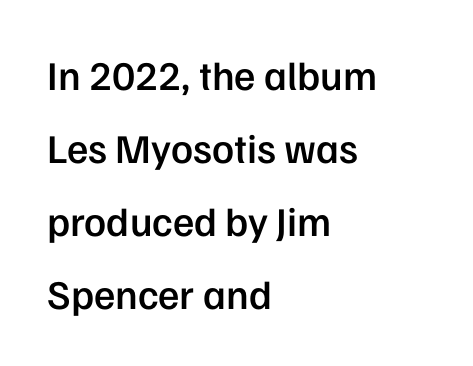
The image shows 41 px semibold sans-serif type, upright; set left-aligned, line spacing 1.78x, normal letter spacing, not underlined; low stroke contrast and a medium x-height.
